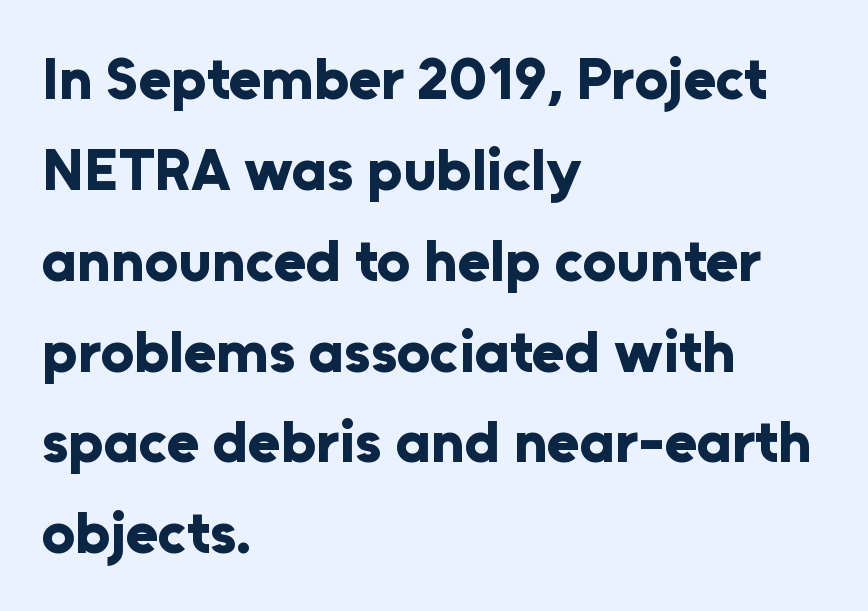
Q: Is the text bold? A: Yes.
Q: Is the text italic (slanted)? A: No, it is upright.
Q: Is the typeface a serif or a sans-serif typeface? A: Sans-serif.
Q: Is the text underlined? A: No.
Q: How is the paragraph aligned? A: Left-aligned.
Q: Is the spacing between letters normal or unusually wide? A: Normal.
Q: Is the spacing between lines tight, normal or loose? A: Normal.
Q: Width (condensed, normal, or wide)? A: Normal.
Q: Stroke contrast? A: Low.
Q: x-height? A: Medium.
Q: Monospaced? A: No.
